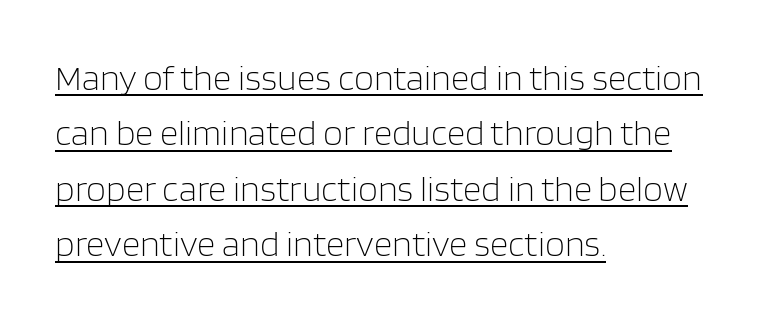
The image shows 36 px light sans-serif type, upright; set left-aligned, normal line spacing (1.54x), normal letter spacing, underlined; low stroke contrast and a large x-height.
